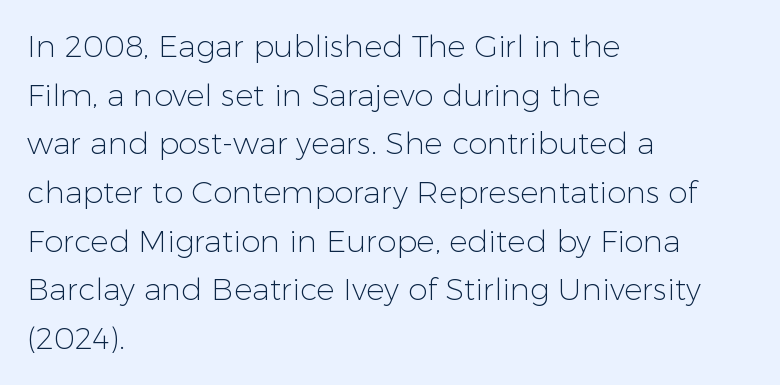
Q: Is the text bold? A: No.
Q: Is the text italic (slanted)? A: No, it is upright.
Q: Is the typeface a serif or a sans-serif typeface? A: Sans-serif.
Q: Is the text underlined? A: No.
Q: How is the paragraph aligned? A: Left-aligned.
Q: Is the spacing between letters normal or unusually wide? A: Normal.
Q: Is the spacing between lines tight, normal or loose? A: Normal.
Q: Width (condensed, normal, or wide)? A: Normal.
Q: Stroke contrast? A: Low.
Q: x-height? A: Medium.
Q: Monospaced? A: No.
